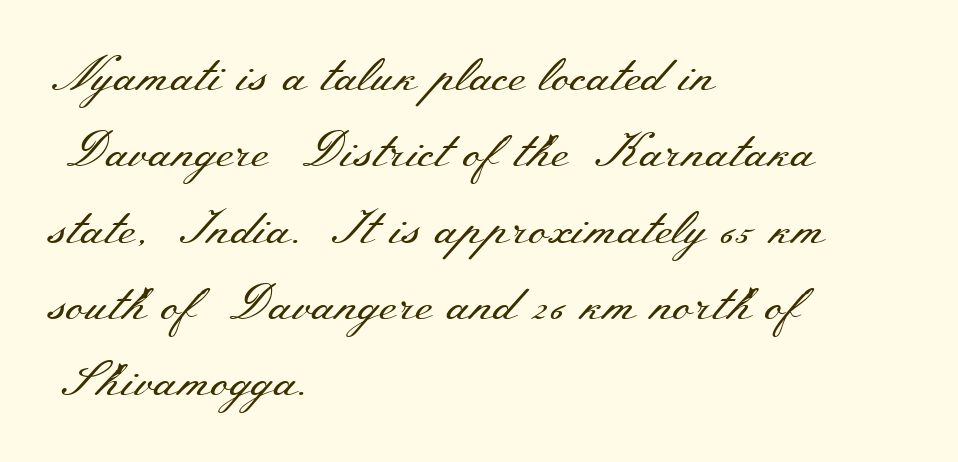
Font category for this specimen: serif. Caption: face not bold, strokes unweighted. The rendering anchors every line to the left-hand side.
